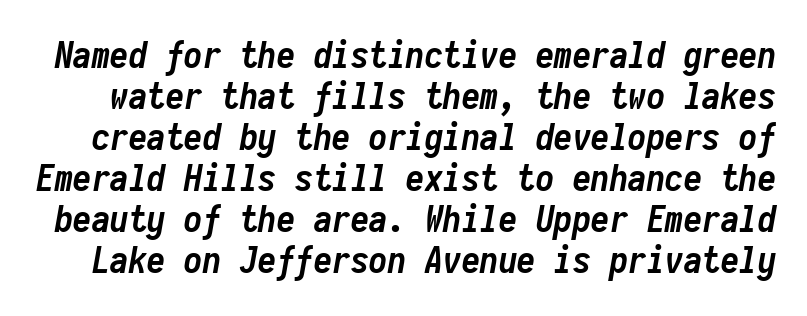
Q: Is the text bold? A: Yes.
Q: Is the text italic (slanted)? A: Yes, it leans right by about 10 degrees.
Q: Is the text underlined? A: No.
Q: Is the spacing between letters normal or unusually wide? A: Normal.
Q: Is the spacing between lines tight, normal or loose? A: Tight.
Q: Width (condensed, normal, or wide)? A: Condensed.
Q: Stroke contrast? A: Low.
Q: x-height? A: Medium.
Q: Monospaced? A: Yes.
